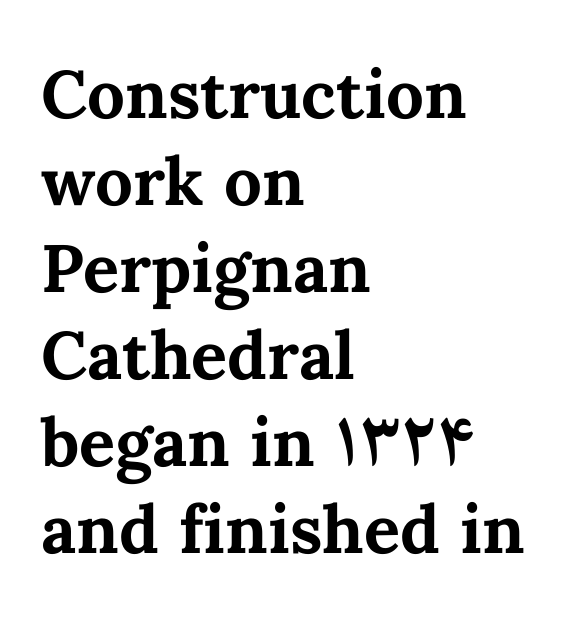
Q: Is the text bold? A: Yes.
Q: Is the text italic (slanted)? A: No, it is upright.
Q: Is the text underlined? A: No.
Q: How is the paragraph aligned? A: Left-aligned.
Q: Is the spacing between letters normal or unusually wide? A: Normal.
Q: Is the spacing between lines tight, normal or loose? A: Normal.
Q: Width (condensed, normal, or wide)? A: Normal.
Q: Stroke contrast? A: Medium.
Q: x-height? A: Medium.
Q: Monospaced? A: No.
